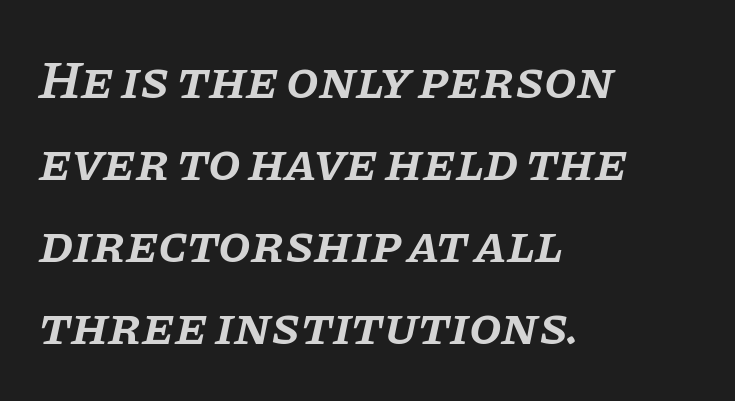
The image shows 53 px semibold serif type, italic (leaning right); set left-aligned, normal line spacing (1.55x), normal letter spacing, not underlined; low stroke contrast and a large x-height.
